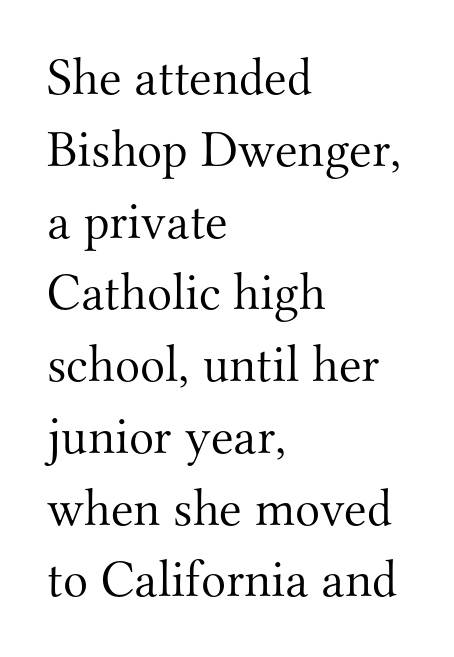
{"serif": "yes", "italic": "no", "bold": "no", "weight": "light", "width": "normal", "stroke_contrast": "medium", "x_height": "small", "monospaced": "no", "underline": "no", "align": "left", "line_spacing": "normal", "line_spacing_ratio": 1.38, "letter_spacing": "normal", "letter_spacing_em": 0.0, "glyph_px": 52}
